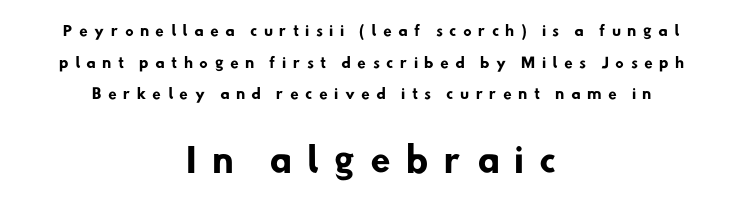
Q: Is the text bold? A: Yes.
Q: Is the typeface a serif or a sans-serif typeface? A: Sans-serif.
Q: Is the text underlined? A: No.
Q: How is the paragraph aligned? A: Centered.
Q: Is the spacing between letters normal or unusually wide? A: Unusually wide.
Q: Is the spacing between lines tight, normal or loose? A: Loose.
Q: Which block of text is set in a larger size, the first (top) or the second (bottom)? A: The second (bottom) one.
Q: Width (condensed, normal, or wide)? A: Normal.
Q: Stroke contrast? A: Low.
Q: x-height? A: Small.
Q: Monospaced? A: No.
